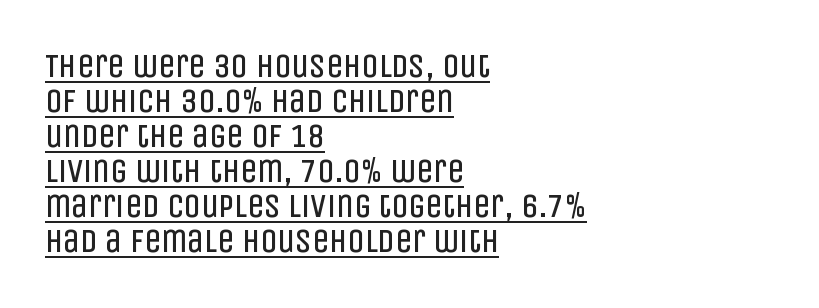
{"serif": "no", "italic": "no", "bold": "no", "weight": "regular", "width": "condensed", "stroke_contrast": "low", "x_height": "large", "monospaced": "no", "underline": "yes", "align": "left", "line_spacing": "tight", "line_spacing_ratio": 1.03, "letter_spacing": "normal", "letter_spacing_em": 0.0, "glyph_px": 34}
